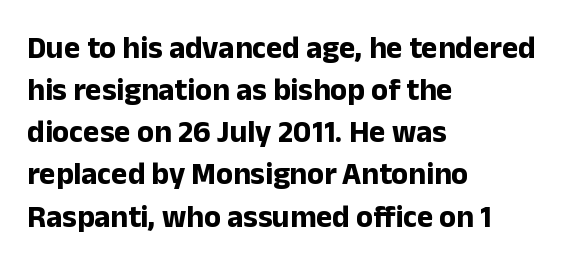
{"serif": "no", "italic": "no", "bold": "yes", "weight": "bold", "width": "normal", "stroke_contrast": "low", "x_height": "medium", "monospaced": "no", "underline": "no", "align": "left", "line_spacing": "normal", "line_spacing_ratio": 1.36, "letter_spacing": "normal", "letter_spacing_em": 0.0, "glyph_px": 31}
